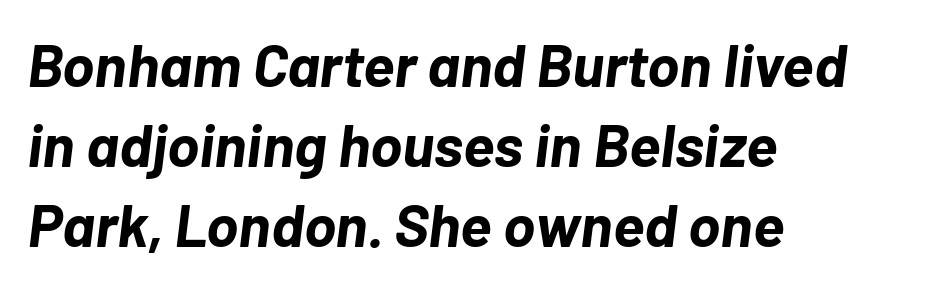
{"italic": "yes", "lean": "right", "slant_degrees": 7, "bold": "yes", "weight": "bold", "width": "normal", "stroke_contrast": "low", "x_height": "medium", "monospaced": "no", "underline": "no", "align": "left", "line_spacing": "normal", "line_spacing_ratio": 1.33, "letter_spacing": "normal", "letter_spacing_em": 0.0, "glyph_px": 60}
